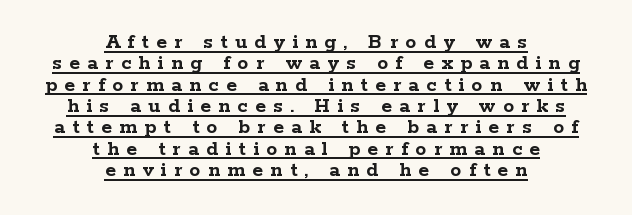
The image shows 22 px bold type, upright; set centered, tight line spacing (0.97x), unusually wide letter spacing (+0.33 em), underlined.
